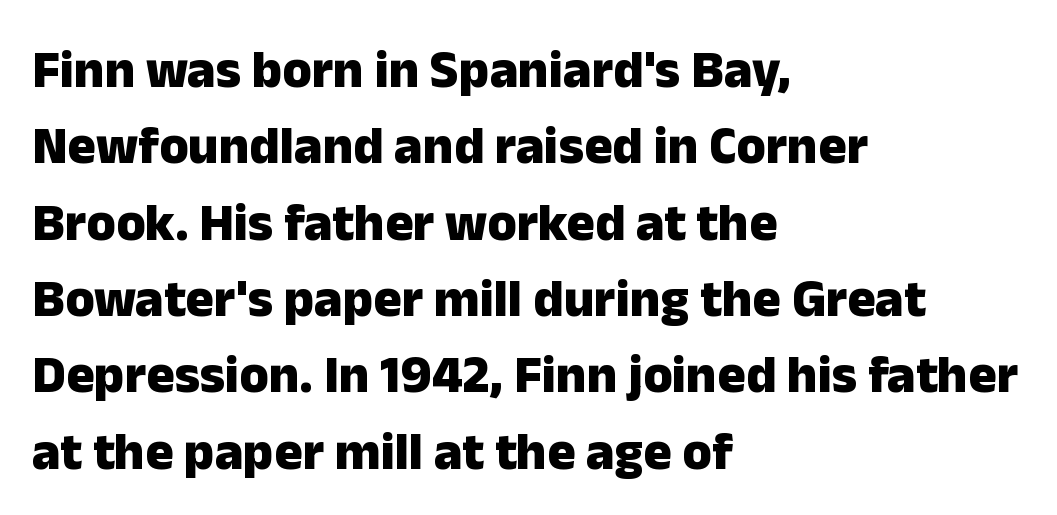
Normally led — the rows are evenly, conventionally spaced. These lines are composed in type without serifs. Default kerning and tracking; the words read as compact shapes. Descenders are the only things crossing below the line. You'd pick this weight for a headline — it's a proper bold. Leftover space on each line is placed entirely after the last word.
